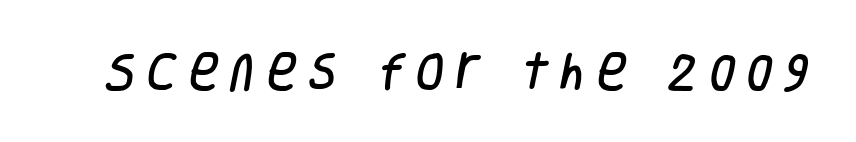
The image shows 41 px condensed sans-serif type; set unusually wide letter spacing (+0.29 em), not underlined; low stroke contrast and a large x-height.
